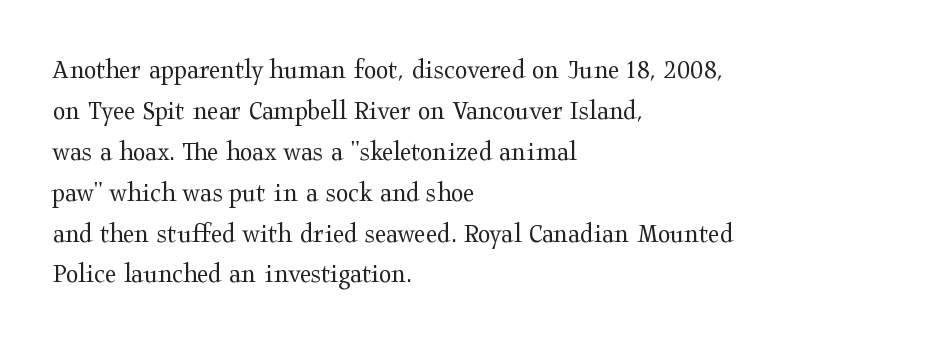
{"serif": "yes", "italic": "no", "bold": "no", "weight": "regular", "width": "wide", "stroke_contrast": "medium", "x_height": "medium", "monospaced": "no", "underline": "no", "align": "left", "line_spacing": "normal", "line_spacing_ratio": 1.41, "letter_spacing": "normal", "letter_spacing_em": 0.0, "glyph_px": 29}
